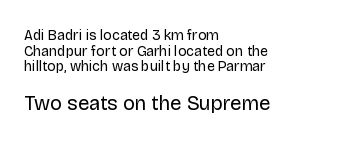
{"italic": "no", "bold": "no", "underline": "no", "align": "left", "line_spacing": "tight", "line_spacing_ratio": 1.12, "letter_spacing": "normal", "letter_spacing_em": 0.0, "larger_block": "second", "size_ratio": 1.43, "glyph_px": 20}
